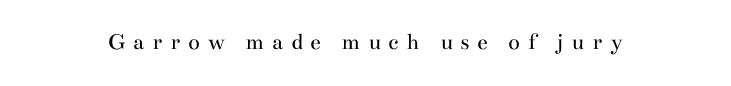
The image shows 24 px text type, upright; set unusually wide letter spacing (+0.32 em), not underlined.
